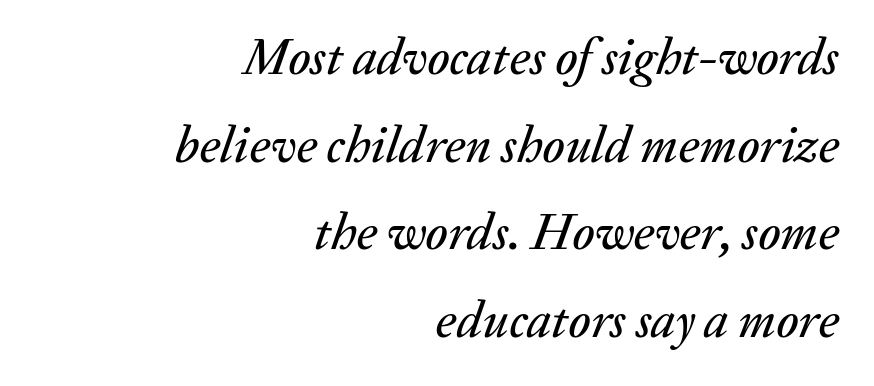
The image shows 51 px text type, italic (leaning right); set right-aligned, line spacing 1.72x, normal letter spacing, not underlined; medium stroke contrast and a medium x-height.
